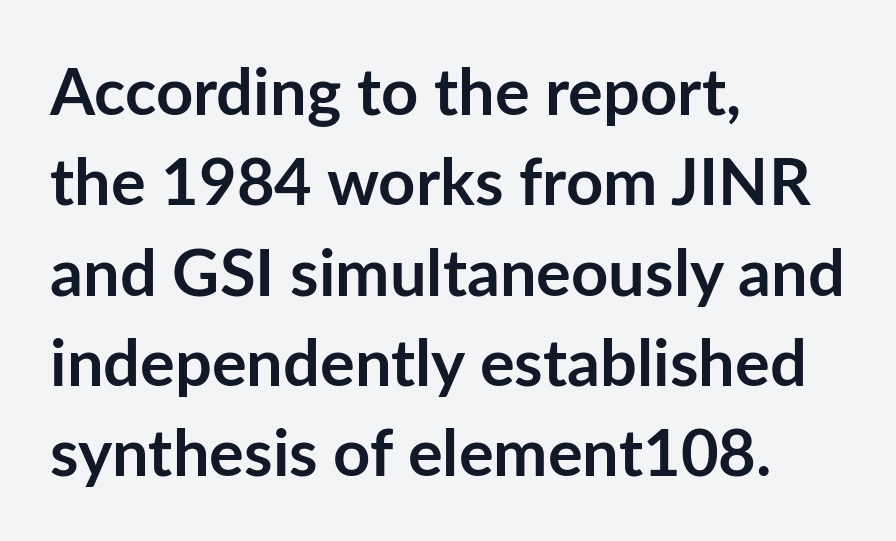
Q: Is the text bold? A: Yes.
Q: Is the text italic (slanted)? A: No, it is upright.
Q: Is the typeface a serif or a sans-serif typeface? A: Sans-serif.
Q: Is the text underlined? A: No.
Q: How is the paragraph aligned? A: Left-aligned.
Q: Is the spacing between letters normal or unusually wide? A: Normal.
Q: Is the spacing between lines tight, normal or loose? A: Normal.
Q: Width (condensed, normal, or wide)? A: Normal.
Q: Stroke contrast? A: Low.
Q: x-height? A: Medium.
Q: Monospaced? A: No.
